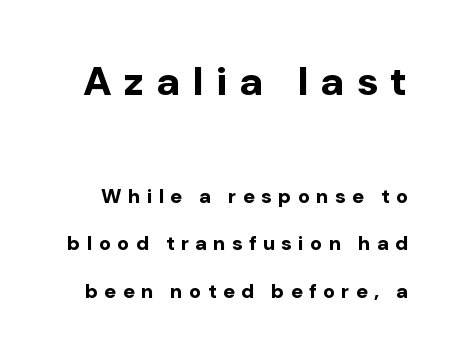
{"serif": "no", "italic": "no", "bold": "yes", "weight": "bold", "width": "normal", "stroke_contrast": "low", "x_height": "medium", "monospaced": "no", "underline": "no", "line_spacing": "loose", "line_spacing_ratio": 2.39, "letter_spacing": "wide", "letter_spacing_em": 0.31, "larger_block": "first", "size_ratio": 2.0, "glyph_px": 40}
